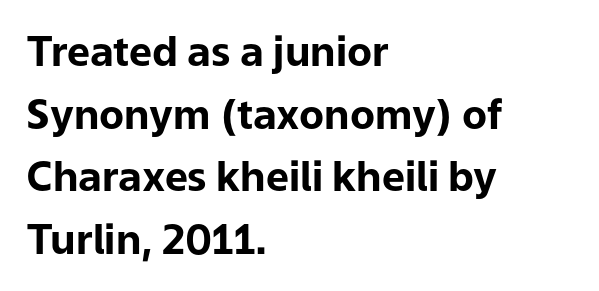
Character widths vary here, with narrow letters taking less room than wide ones. Ordinary non-slanted type is in use. Words float on clear page, feet unadorned. Visually the block forms a straight wall on the left and a jagged coastline on the right.
